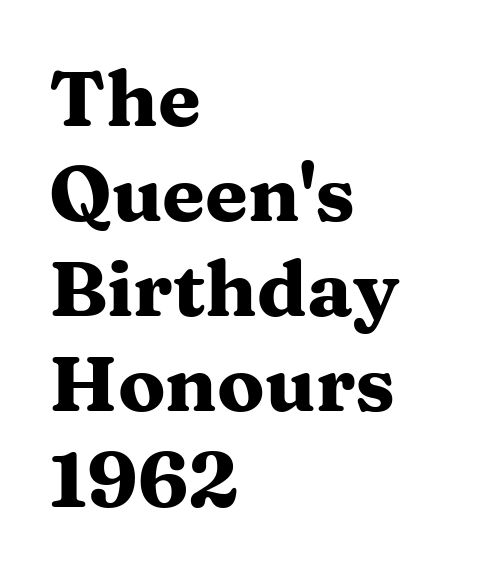
{"serif": "yes", "italic": "no", "bold": "yes", "weight": "heavy", "width": "wide", "stroke_contrast": "medium", "x_height": "medium", "monospaced": "no", "underline": "no", "align": "left", "line_spacing_ratio": 1.22, "letter_spacing": "normal", "letter_spacing_em": 0.0, "glyph_px": 78}
